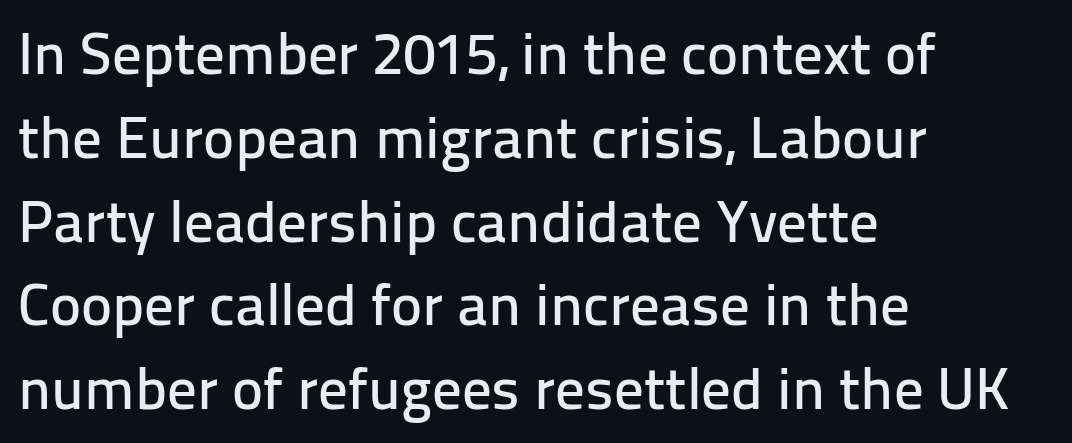
Q: Is the text italic (slanted)? A: No, it is upright.
Q: Is the typeface a serif or a sans-serif typeface? A: Sans-serif.
Q: Is the text underlined? A: No.
Q: How is the paragraph aligned? A: Left-aligned.
Q: Is the spacing between letters normal or unusually wide? A: Normal.
Q: Is the spacing between lines tight, normal or loose? A: Normal.
Q: Width (condensed, normal, or wide)? A: Normal.
Q: Stroke contrast? A: Low.
Q: x-height? A: Medium.
Q: Monospaced? A: No.
